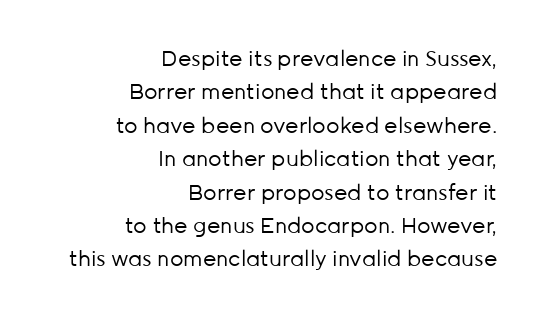
Q: Is the text bold? A: No.
Q: Is the text italic (slanted)? A: No, it is upright.
Q: Is the text underlined? A: No.
Q: How is the paragraph aligned? A: Right-aligned.
Q: Is the spacing between letters normal or unusually wide? A: Normal.
Q: Is the spacing between lines tight, normal or loose? A: Normal.
